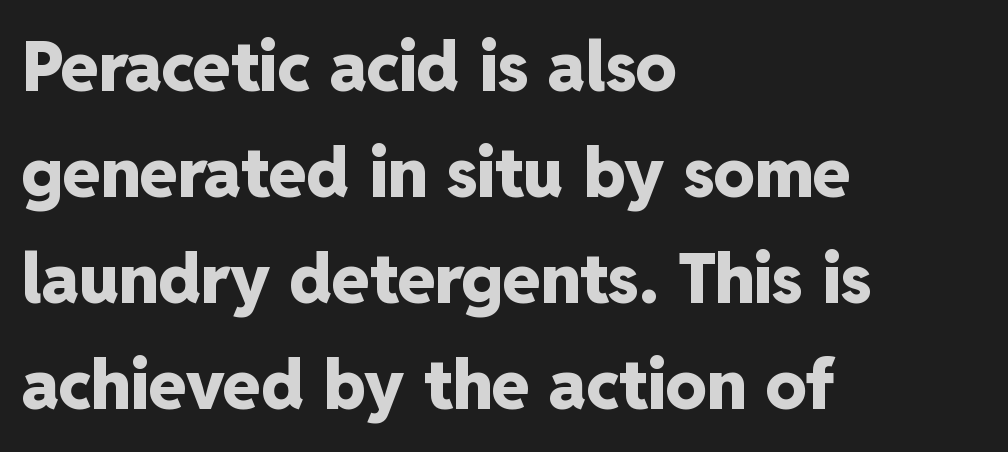
The image shows 68 px heavy sans-serif type, upright; set left-aligned, normal line spacing (1.56x), normal letter spacing, not underlined; low stroke contrast and a medium x-height.
